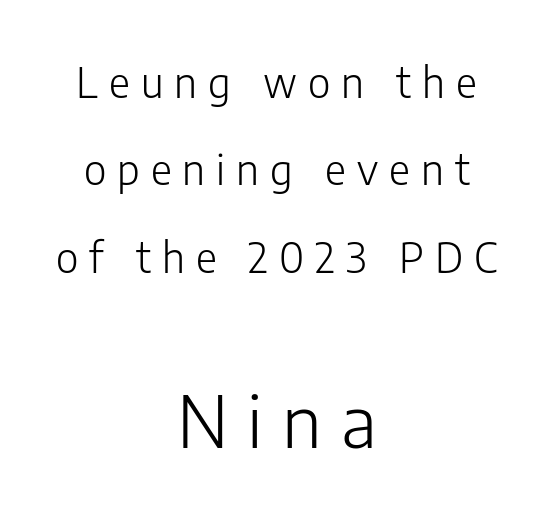
The image shows 71 px light sans-serif type, upright; set centered, loose line spacing (2.13x), unusually wide letter spacing (+0.27 em), not underlined; the second (bottom) block is 1.73x larger; low stroke contrast and a medium x-height.
